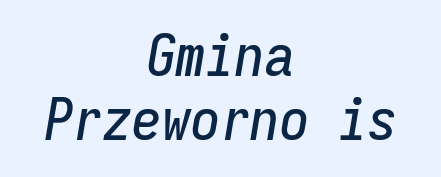
{"italic": "yes", "lean": "right", "slant_degrees": 9, "width": "condensed", "stroke_contrast": "low", "x_height": "medium", "monospaced": "yes", "underline": "no", "align": "center", "line_spacing": "tight", "line_spacing_ratio": 1.09, "letter_spacing": "normal", "letter_spacing_em": 0.0, "glyph_px": 59}
